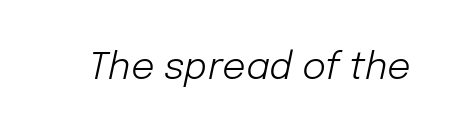
Glance below the letters and you will spot only blank space. Proportional: the letters do not fall into vertical columns. No chunkiness to these letters — they're not bold. It's the slanting kind of type. No extra tracking has been applied to these lines.
